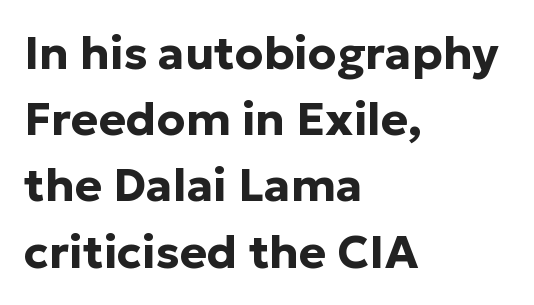
Q: Is the text bold? A: Yes.
Q: Is the text italic (slanted)? A: No, it is upright.
Q: Is the typeface a serif or a sans-serif typeface? A: Sans-serif.
Q: Is the text underlined? A: No.
Q: How is the paragraph aligned? A: Left-aligned.
Q: Is the spacing between letters normal or unusually wide? A: Normal.
Q: Is the spacing between lines tight, normal or loose? A: Normal.
Q: Width (condensed, normal, or wide)? A: Normal.
Q: Stroke contrast? A: Low.
Q: x-height? A: Medium.
Q: Monospaced? A: No.
